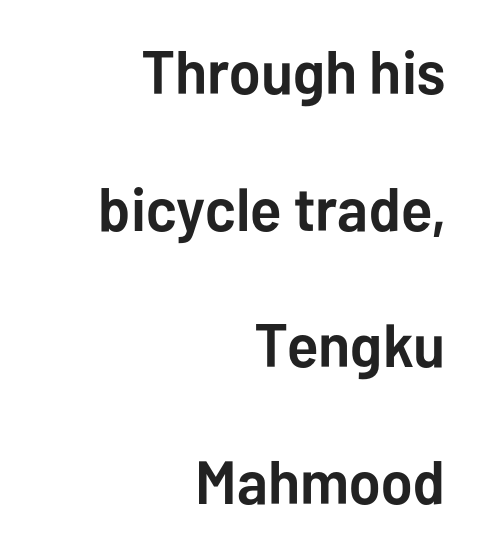
{"serif": "no", "italic": "no", "bold": "yes", "weight": "semibold", "width": "normal", "stroke_contrast": "low", "x_height": "medium", "monospaced": "no", "underline": "no", "align": "right", "line_spacing": "loose", "line_spacing_ratio": 2.24, "letter_spacing": "normal", "letter_spacing_em": 0.0, "glyph_px": 61}
